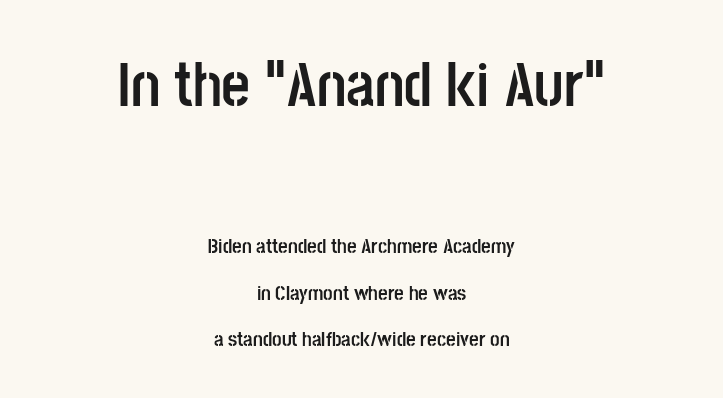
The image shows 63 px semibold, condensed sans-serif type, upright; set centered, loose line spacing (2.22x), normal letter spacing, not underlined; the first (top) block is 3.0x larger; low stroke contrast and a large x-height.
